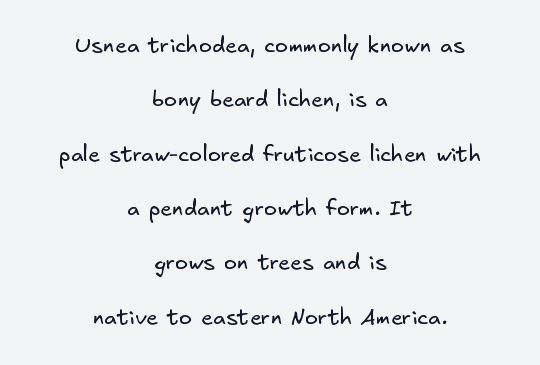
Nobody touched the tracking dial on this one. In CSS terms this would be text-align: center. Stroke mass is kept to a normal reading level or below. Unmarked baselines from the first word to the last. Interline gaps are noticeably wide in this sample.
